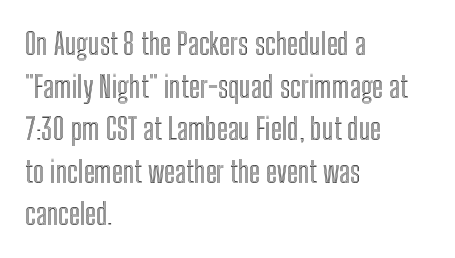
{"italic": "no", "width": "condensed", "x_height": "medium", "monospaced": "no", "underline": "no", "align": "left", "line_spacing": "normal", "line_spacing_ratio": 1.42, "letter_spacing": "normal", "letter_spacing_em": 0.0, "glyph_px": 30}
